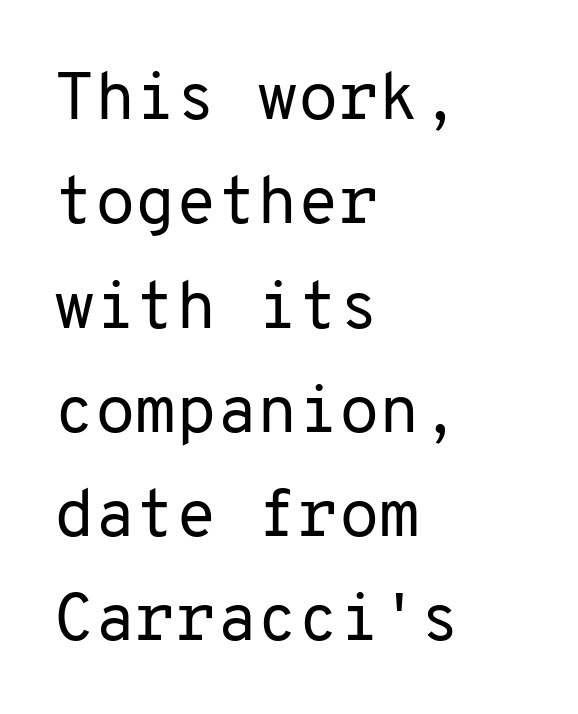
The passage shown is typed in a monospace face where columns stay perfectly aligned. Posture: upright roman. The characters display no serif detailing; their extremities are plain. Honestly, the letter spacing is just normal — you wouldn't notice it. The passage shown is not bold in any degree.
